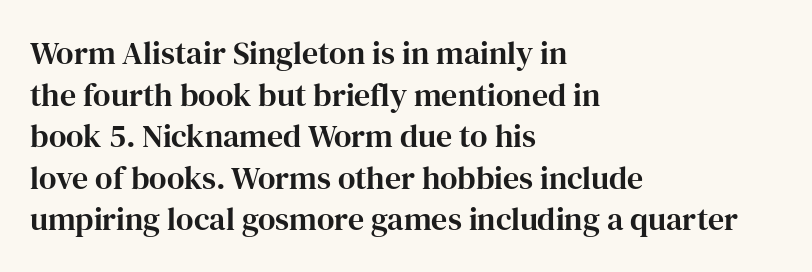
The image shows 32 px serif type, upright; set left-aligned, normal line spacing (1.3x), normal letter spacing, not underlined; high stroke contrast and a medium x-height.
